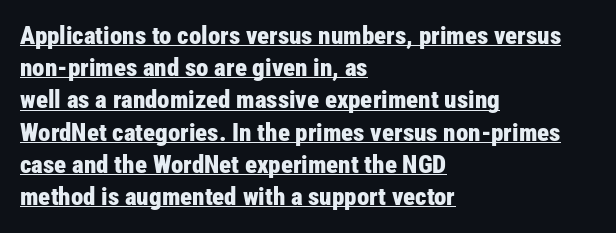
{"italic": "no", "bold": "yes", "underline": "yes", "align": "left", "line_spacing": "normal", "line_spacing_ratio": 1.29, "letter_spacing": "normal", "letter_spacing_em": 0.0, "glyph_px": 25}
